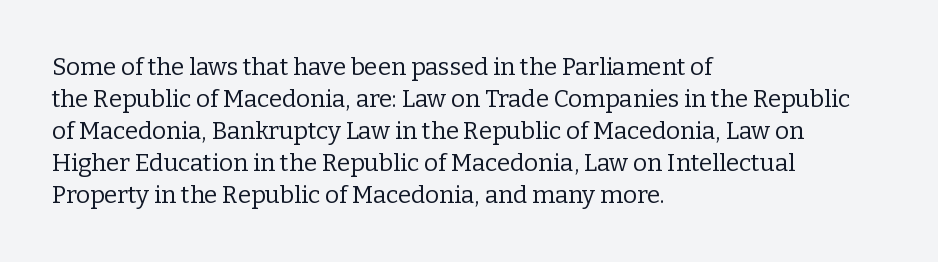
{"italic": "no", "bold": "no", "underline": "no", "align": "left", "line_spacing": "normal", "line_spacing_ratio": 1.33, "letter_spacing": "normal", "letter_spacing_em": 0.0, "glyph_px": 24}
